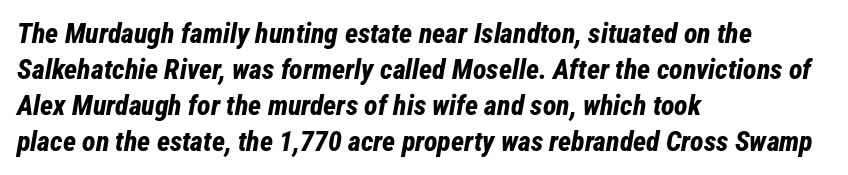
The image shows 28 px bold, condensed type, italic (leaning right); set left-aligned, normal line spacing (1.28x), normal letter spacing, not underlined; low stroke contrast and a medium x-height.
